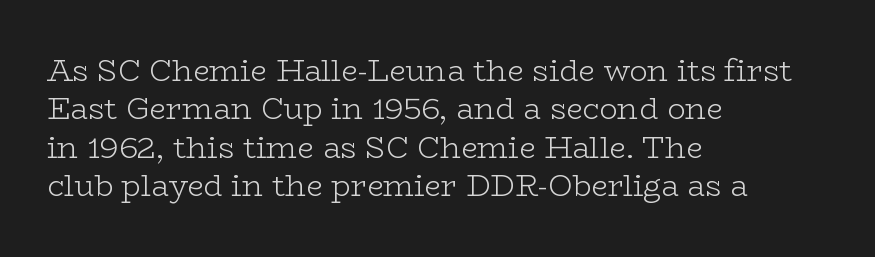
{"serif": "yes", "italic": "no", "bold": "no", "weight": "light", "width": "wide", "stroke_contrast": "low", "x_height": "medium", "monospaced": "no", "underline": "no", "align": "left", "line_spacing": "normal", "line_spacing_ratio": 1.28, "letter_spacing": "normal", "letter_spacing_em": 0.0, "glyph_px": 30}
